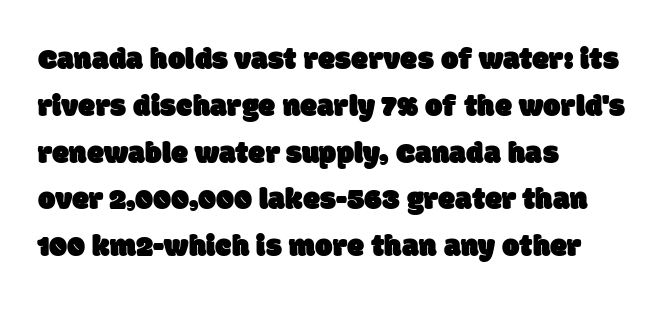
The image shows 31 px sans-serif type; set left-aligned, normal line spacing (1.51x), normal letter spacing, not underlined; low stroke contrast and a large x-height.
